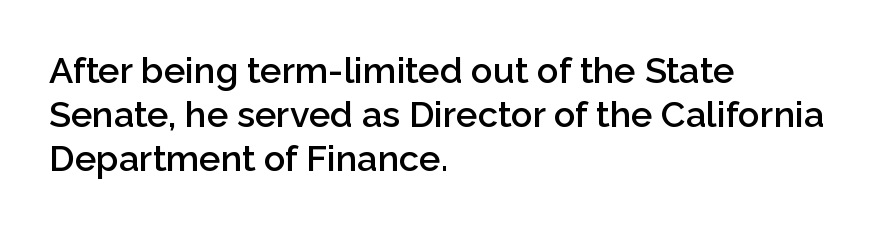
Q: Is the text bold? A: Semi-bold.
Q: Is the text italic (slanted)? A: No, it is upright.
Q: Is the typeface a serif or a sans-serif typeface? A: Sans-serif.
Q: Is the text underlined? A: No.
Q: How is the paragraph aligned? A: Left-aligned.
Q: Is the spacing between letters normal or unusually wide? A: Normal.
Q: Width (condensed, normal, or wide)? A: Normal.
Q: Stroke contrast? A: Low.
Q: x-height? A: Medium.
Q: Monospaced? A: No.
